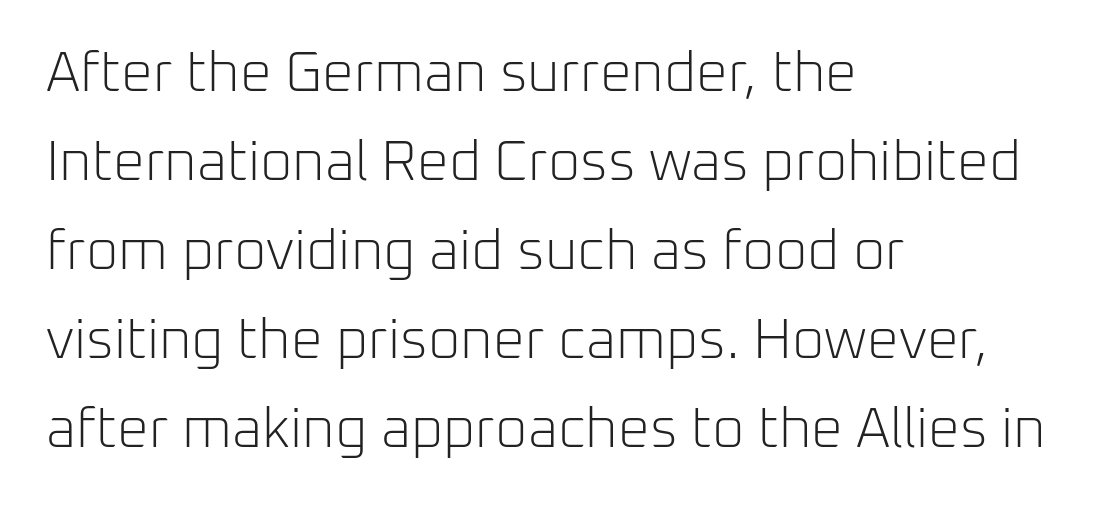
Q: Is the text bold? A: No.
Q: Is the text italic (slanted)? A: No, it is upright.
Q: Is the typeface a serif or a sans-serif typeface? A: Sans-serif.
Q: Is the text underlined? A: No.
Q: How is the paragraph aligned? A: Left-aligned.
Q: Is the spacing between letters normal or unusually wide? A: Normal.
Q: Is the spacing between lines tight, normal or loose? A: Normal.
Q: Width (condensed, normal, or wide)? A: Normal.
Q: Stroke contrast? A: Low.
Q: x-height? A: Medium.
Q: Monospaced? A: No.
